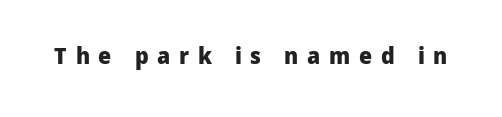
The image shows 23 px bold type, upright; set unusually wide letter spacing (+0.38 em), not underlined.
